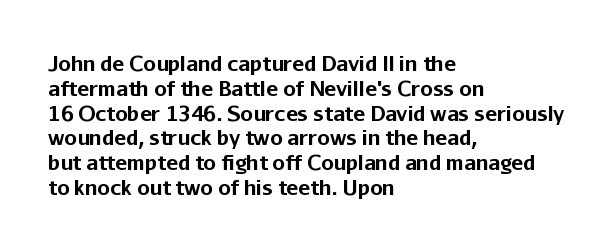
{"italic": "no", "bold": "yes", "underline": "no", "align": "left", "line_spacing_ratio": 1.24, "letter_spacing": "normal", "letter_spacing_em": 0.0, "glyph_px": 20}
